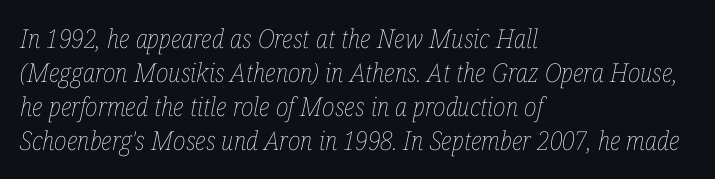
Summary of weight: not heavy and not bold. The gaps between neighbouring characters are ordinary and unremarkable. Lines of text with bare space underneath. The block of text has a typical density, with ordinary space between rows. Characters are canted at an angle relative to the baseline's perpendicular.
